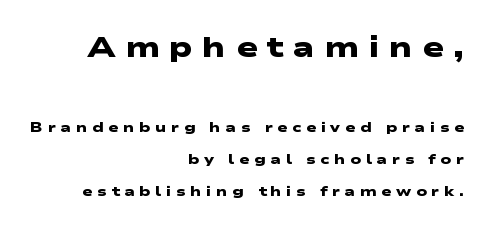
Letterform terminals end flat and unadorned throughout the passage. The characters look thick and weighty, a clear bold. The lines in this sample share a right terminus and differ only in where they begin. The glyphs are unaccompanied by any horizontal stroke below them. Display-style spreading of the glyphs; the letterfit is very open.
